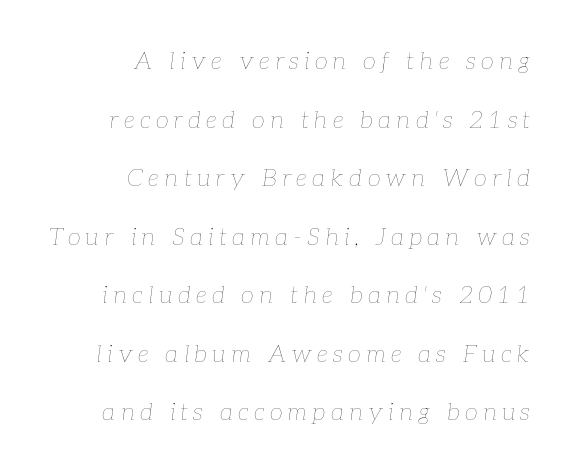
The image shows 24 px text type, italic (leaning right); set right-aligned, loose line spacing (2.44x), unusually wide letter spacing (+0.22 em), not underlined.
